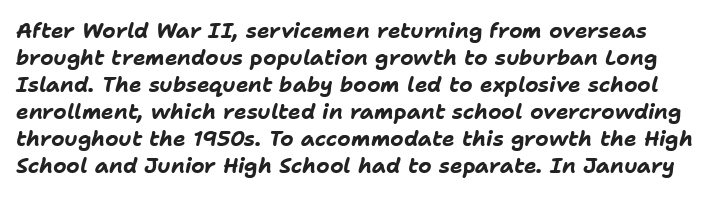
The image shows 21 px bold type, italic (leaning right); set normal line spacing (1.29x), normal letter spacing, not underlined.
